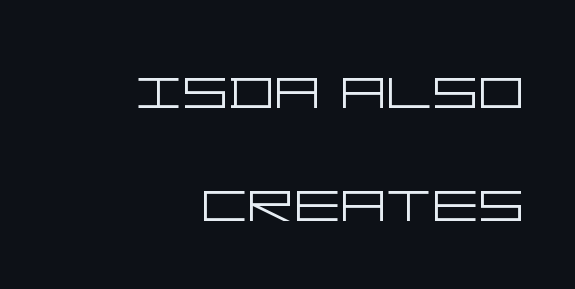
Q: Is the text bold? A: No.
Q: Is the text italic (slanted)? A: No, it is upright.
Q: Is the typeface a serif or a sans-serif typeface? A: Sans-serif.
Q: Is the text underlined? A: No.
Q: How is the paragraph aligned? A: Right-aligned.
Q: Is the spacing between letters normal or unusually wide? A: Normal.
Q: Is the spacing between lines tight, normal or loose? A: Normal.
Q: Width (condensed, normal, or wide)? A: Wide.
Q: Stroke contrast? A: Low.
Q: x-height? A: Large.
